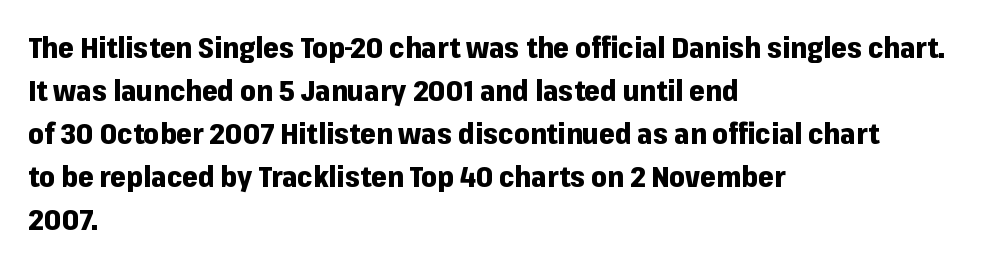
The ragged edge is on the right, which tells us the setting is flush left. Nobody touched the tracking dial on this one. Baseline-to-baseline distance is the conventional proportion of letter height. Serif or sans? Sans — the stroke terminals are bare.
